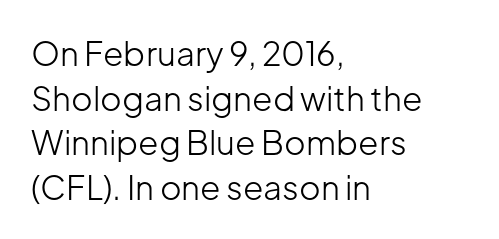
Style check: upright. A typesetter would call this leading conventional body-copy spacing. Is the type heavy? It reads as light-to-regular instead. Does the type have serifs? No, each stem ends abruptly. Compared with typical body copy, the letter spacing here is the same. The paragraph has a hard left edge and a soft right edge.
